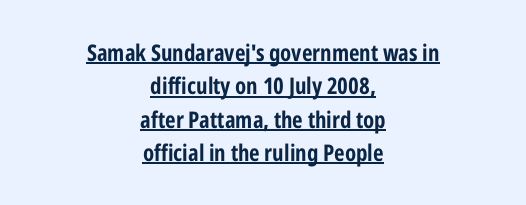
The image shows 23 px bold type, upright; set centered, normal line spacing (1.45x), normal letter spacing, underlined.
